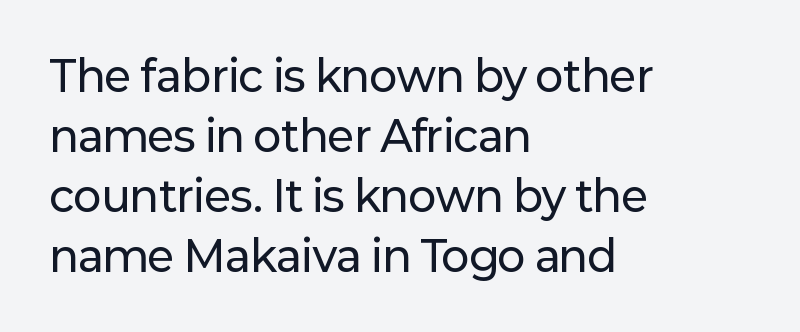
Q: Is the text italic (slanted)? A: No, it is upright.
Q: Is the typeface a serif or a sans-serif typeface? A: Sans-serif.
Q: Is the text underlined? A: No.
Q: How is the paragraph aligned? A: Left-aligned.
Q: Is the spacing between letters normal or unusually wide? A: Normal.
Q: Is the spacing between lines tight, normal or loose? A: Normal.
Q: Width (condensed, normal, or wide)? A: Normal.
Q: Stroke contrast? A: Low.
Q: x-height? A: Medium.
Q: Monospaced? A: No.
